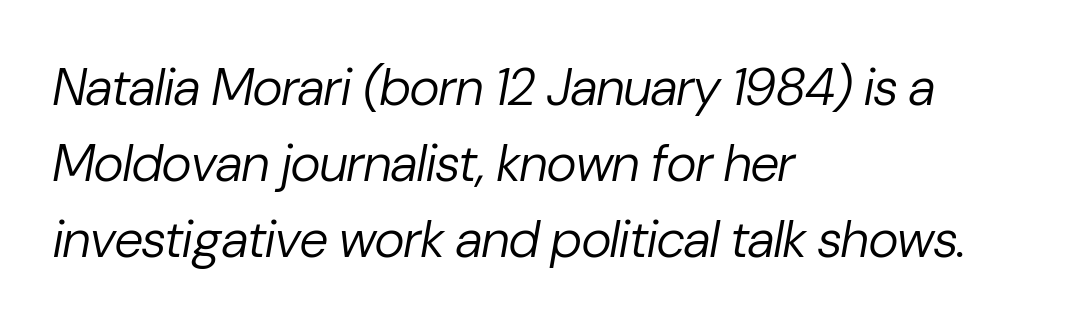
Q: Is the text bold? A: No.
Q: Is the text italic (slanted)? A: Yes, it leans right by about 10 degrees.
Q: Is the text underlined? A: No.
Q: How is the paragraph aligned? A: Left-aligned.
Q: Is the spacing between letters normal or unusually wide? A: Normal.
Q: Is the spacing between lines tight, normal or loose? A: Normal.
Q: Width (condensed, normal, or wide)? A: Normal.
Q: Stroke contrast? A: Low.
Q: x-height? A: Medium.
Q: Monospaced? A: No.
